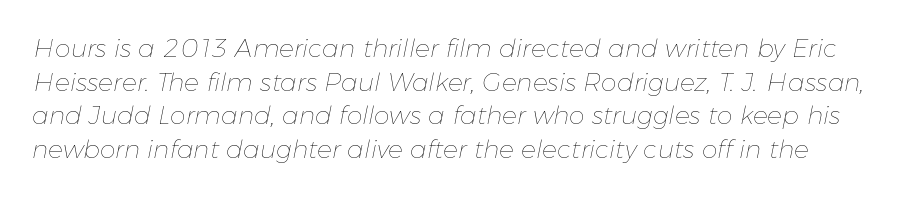
Bold? No — there's no thickening of the strokes. Notice how descenders clear the ascenders below comfortably — that's standard leading. Unmarked baselines from the first word to the last. How are the letters spaced? Ordinarily, with no added tracking. Notice how the stems are inclined rather than vertical — that's the hallmark of italics.
